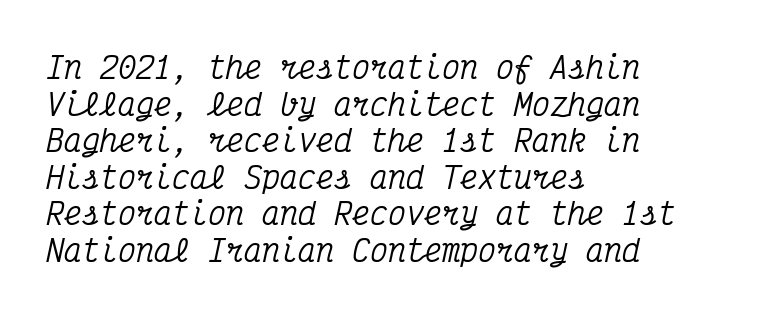
The image shows 30 px condensed serif type, italic (leaning right), monospaced; set left-aligned, line spacing 1.22x, normal letter spacing, not underlined; medium stroke contrast and a medium x-height.
